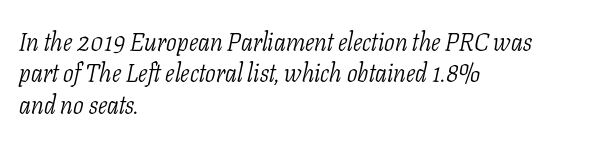
{"italic": "yes", "lean": "right", "slant_degrees": 11, "bold": "no", "underline": "no", "align": "left", "line_spacing": "normal", "line_spacing_ratio": 1.26, "letter_spacing": "normal", "letter_spacing_em": 0.0, "glyph_px": 25}
